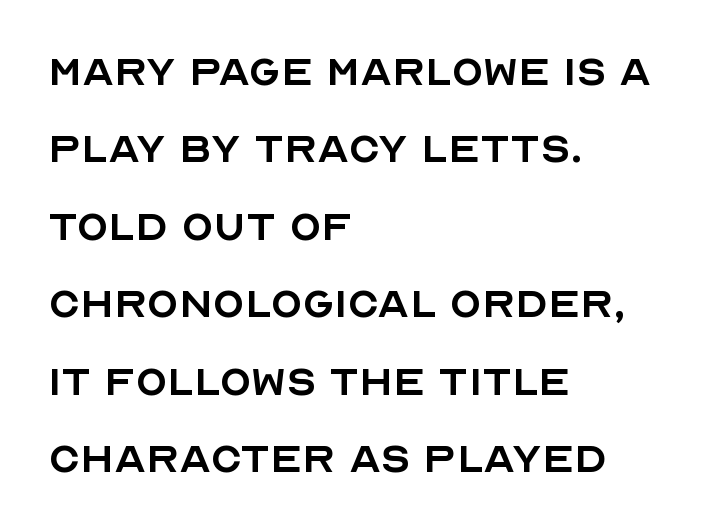
Q: Is the text bold? A: No.
Q: Is the text italic (slanted)? A: No, it is upright.
Q: Is the typeface a serif or a sans-serif typeface? A: Sans-serif.
Q: Is the text underlined? A: No.
Q: How is the paragraph aligned? A: Left-aligned.
Q: Is the spacing between letters normal or unusually wide? A: Normal.
Q: Is the spacing between lines tight, normal or loose? A: Normal.
Q: Width (condensed, normal, or wide)? A: Normal.
Q: x-height? A: Large.
Q: Monospaced? A: No.
